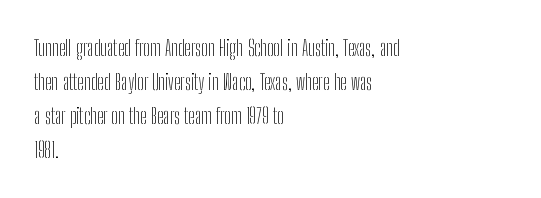
Q: Is the text bold? A: No.
Q: Is the text italic (slanted)? A: No, it is upright.
Q: Is the text underlined? A: No.
Q: How is the paragraph aligned? A: Left-aligned.
Q: Is the spacing between letters normal or unusually wide? A: Normal.
Q: Is the spacing between lines tight, normal or loose? A: Normal.
